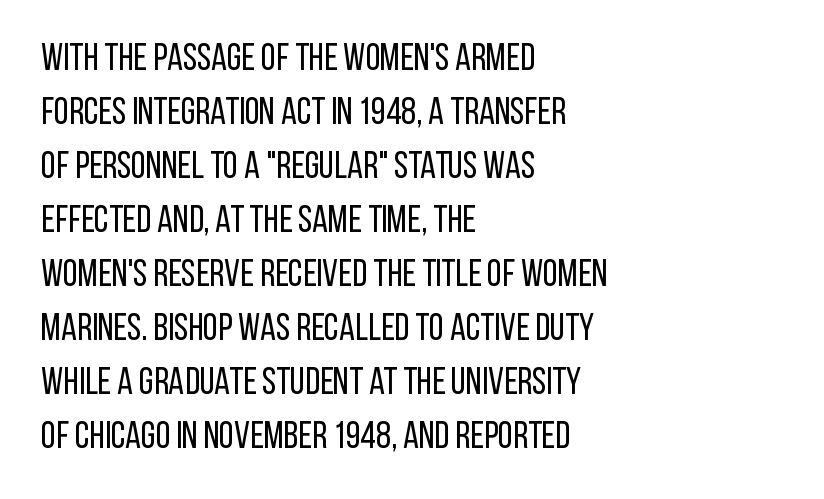
The image shows 38 px regular-weight, condensed sans-serif type, upright; set left-aligned, normal line spacing (1.42x), normal letter spacing, not underlined; low stroke contrast and a large x-height.
